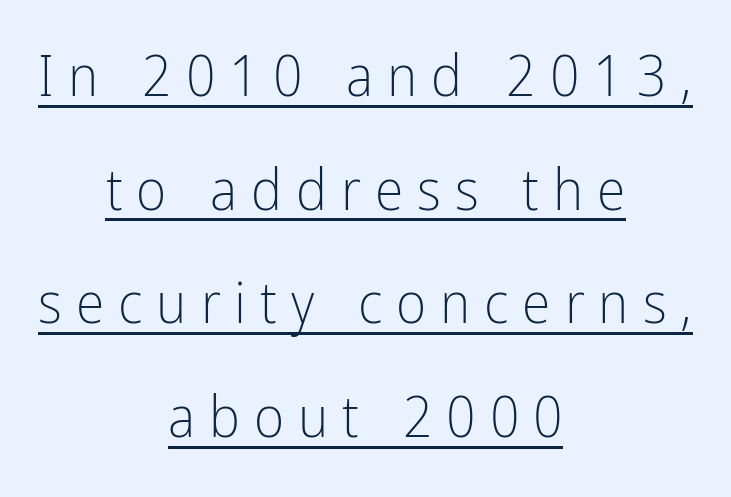
The image shows 58 px light, condensed sans-serif type, upright; set centered, loose line spacing (1.96x), unusually wide letter spacing (+0.24 em), underlined; low stroke contrast and a medium x-height.
